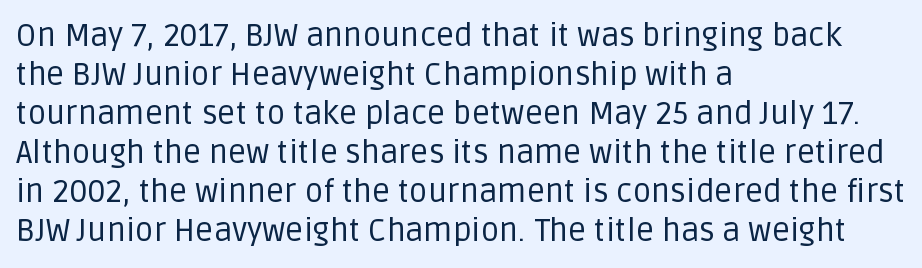
I'd call this a sans setting — the letters go barefoot. Each line starts at the same left margin while the right side varies. The passage shown has conventional tracking throughout. Glance below the letters and you will spot only blank space.
